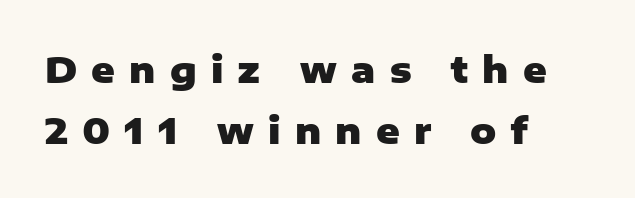
{"serif": "no", "italic": "no", "bold": "yes", "weight": "heavy", "width": "normal", "stroke_contrast": "low", "x_height": "medium", "monospaced": "no", "underline": "no", "align": "left", "line_spacing": "normal", "line_spacing_ratio": 1.7, "letter_spacing": "wide", "letter_spacing_em": 0.39, "glyph_px": 36}
